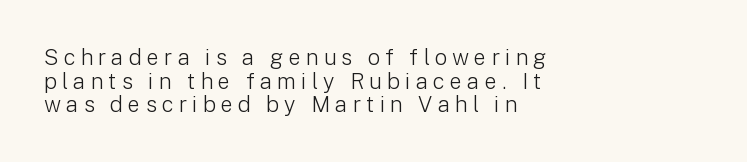
The string is rendered with underlining switched off. Vertically, the passage feels compressed, each row crowding the next. Loose tracking; the words dissolve into strings of separated letters. This sample uses an upright cut, with every glyph sitting square on the baseline. Casual observation: everything's shoved over to the left.
